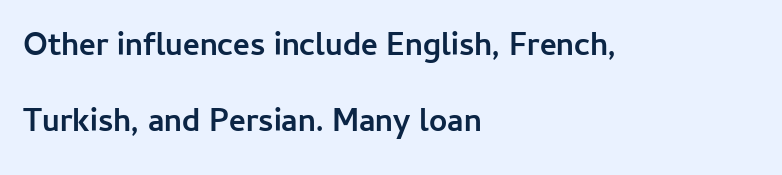
Type style note: lacks serifs. Spacing verdict: proportional, widths tailored to each character. Any mark beneath the type? The region is blank. In terms of letterspacing, this is plain default setting. The rag falls on the right side of this text block.
